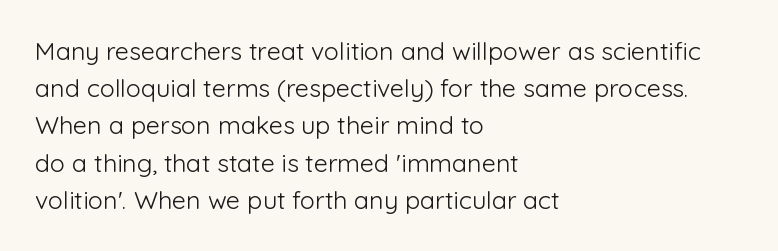
Each new line begins a customary step beneath the previous one. In CSS terms this would be text-align: left. Every character sits straight up, as roman type does. Inter-character spacing is left at the font's built-in metrics.
